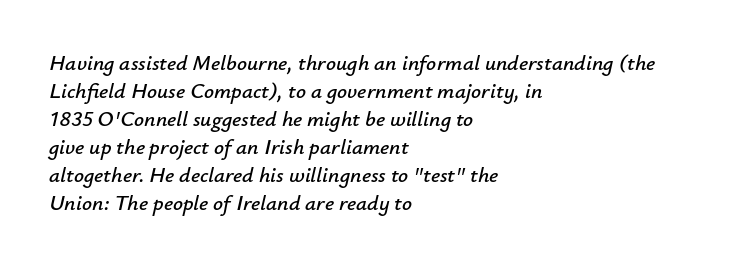
The strip under each line holds only bare page. The setting favours the left margin, as ordinary paragraphs usually do. Tall strokes in this sample are angled rather than plumb. Caption: standard tracking, unaltered. Quick note: interline space is typical.
